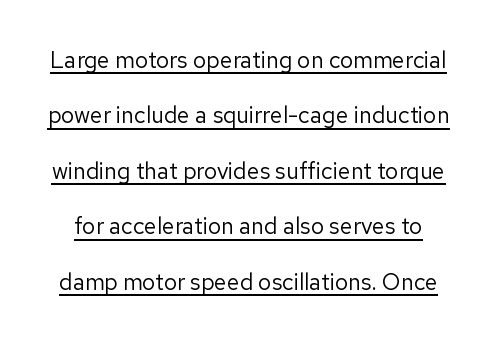
The characters are drawn with everyday or finer stroke widths. These characters rest on top of a visible drawn line. Look at the tracking — it's just the regular setting, nothing added. The font's upright variant was chosen for this text.
